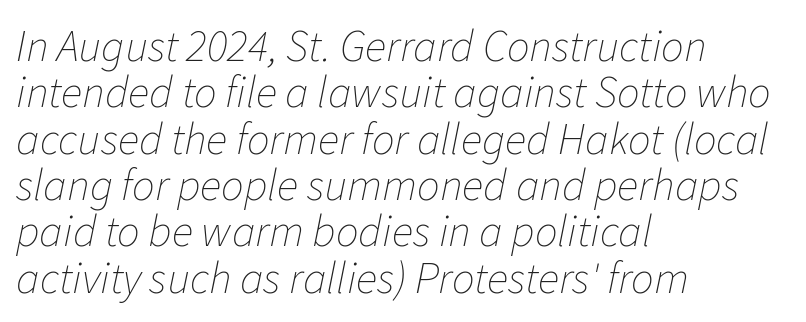
{"italic": "yes", "lean": "right", "slant_degrees": 11, "bold": "no", "weight": "thin", "width": "normal", "stroke_contrast": "low", "x_height": "medium", "monospaced": "no", "underline": "no", "align": "left", "line_spacing": "tight", "line_spacing_ratio": 1.03, "letter_spacing": "normal", "letter_spacing_em": 0.0, "glyph_px": 45}
